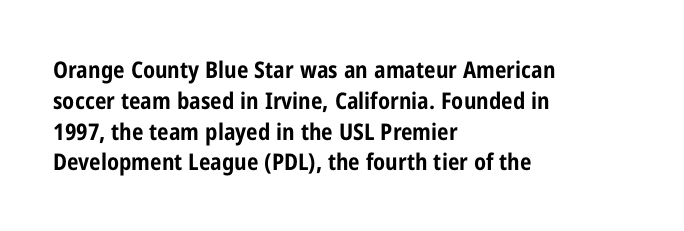
It's the straight-up-and-down kind of type. Descender tails drop into unmarked territory. Weight check: bold — yes, fully. Line beginnings align vertically; line endings do not.
